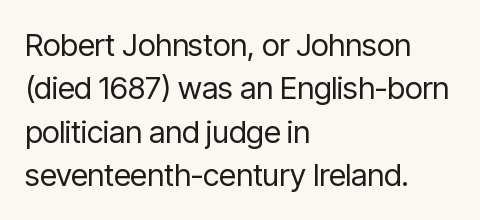
Heaviness? Minimal to ordinary, like unemphasized prose. This sample has the flowing, uneven cadence of proportional lettering. Alignment: flush left. Ascenders rise straight up at ninety degrees. The type family on display is of the sans-serif kind. Baseline-to-baseline distance is the conventional proportion of letter height.
